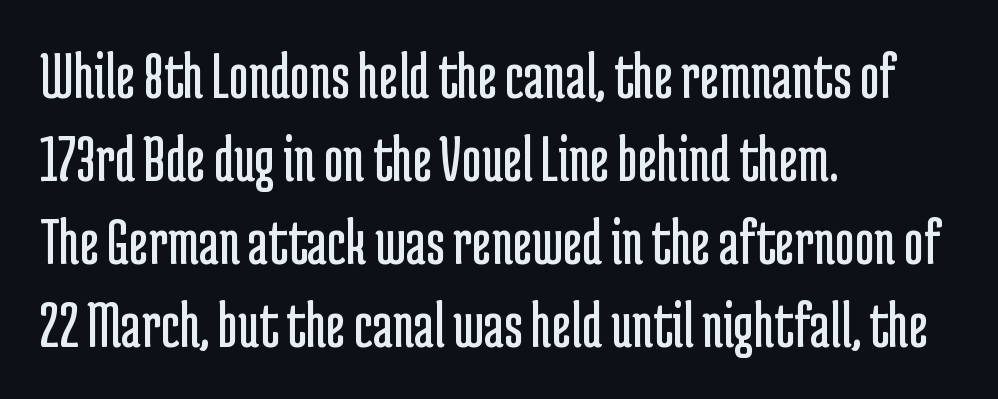
{"serif": "no", "italic": "no", "bold": "no", "weight": "regular", "width": "condensed", "stroke_contrast": "low", "x_height": "medium", "monospaced": "no", "underline": "no", "align": "left", "line_spacing_ratio": 1.22, "letter_spacing": "normal", "letter_spacing_em": 0.0, "glyph_px": 68}
